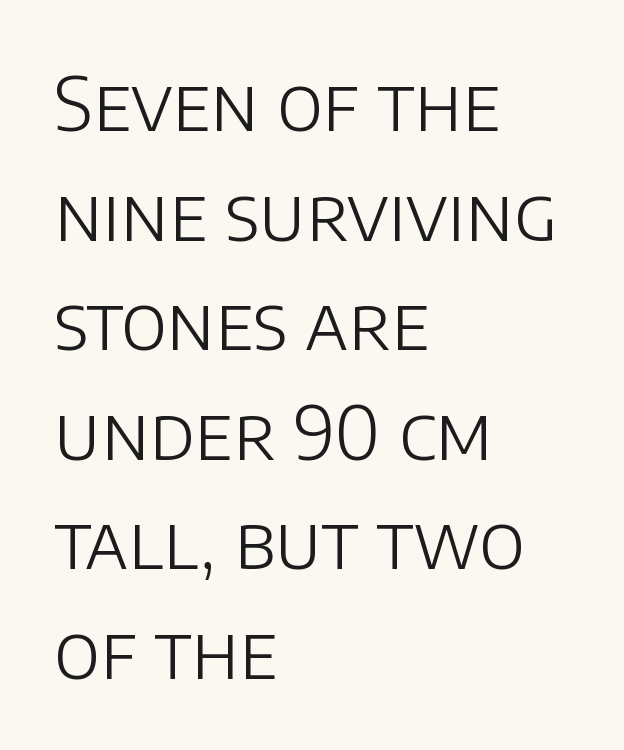
The area under the type is left untouched. These lines sit exactly where default settings would place them. To sum up the face: it is a sans, with no serifs. This sample has the flowing, uneven cadence of proportional lettering. Every row of glyphs begins at an identical x-position on the left.
